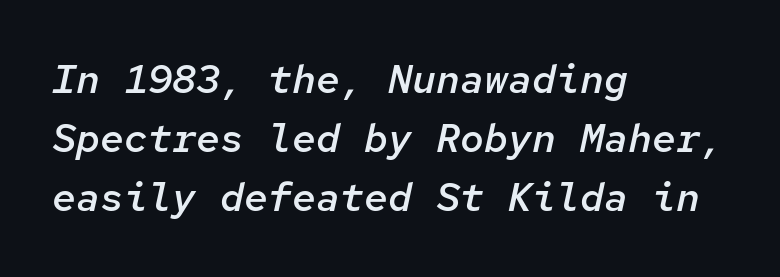
The glyphs have the mass of a demibold cut, below bold. Each new line begins a customary step beneath the previous one. The space directly below the letters is spotless. Short and long lines alike share a common starting point at left.
